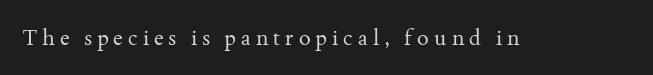
Substantial extra tracking has been applied to these lines. Each row of text sits above clean, open space. Nothing heavy about these letters — not bold at all. Ordinary non-slanted type is in use.
